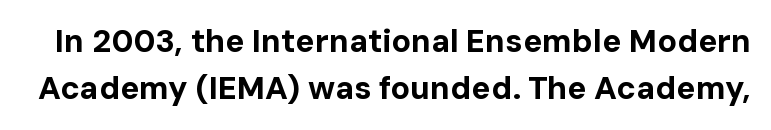
The image shows 32 px bold sans-serif type, upright; set normal line spacing (1.48x), normal letter spacing, not underlined; low stroke contrast and a medium x-height.
